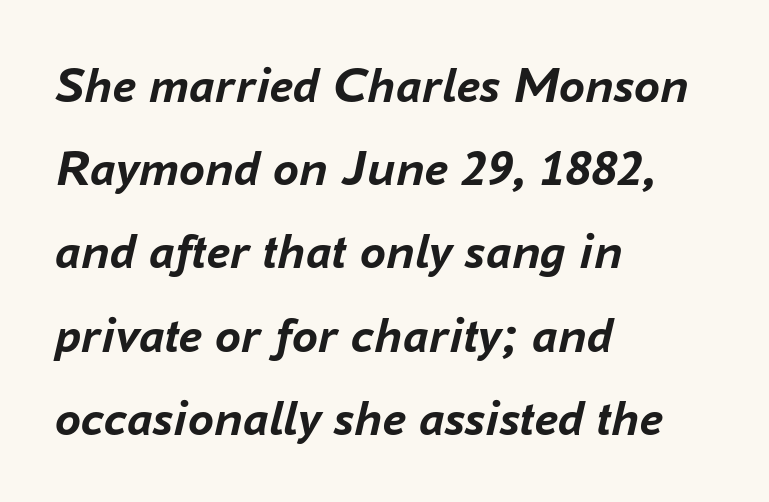
The image shows 52 px semibold type, italic (leaning right); set left-aligned, normal line spacing (1.6x), normal letter spacing, not underlined; low stroke contrast and a medium x-height.
